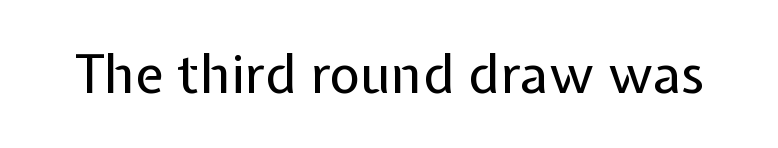
The image shows 53 px regular-weight sans-serif type, upright; set normal letter spacing, not underlined; low stroke contrast and a medium x-height.
